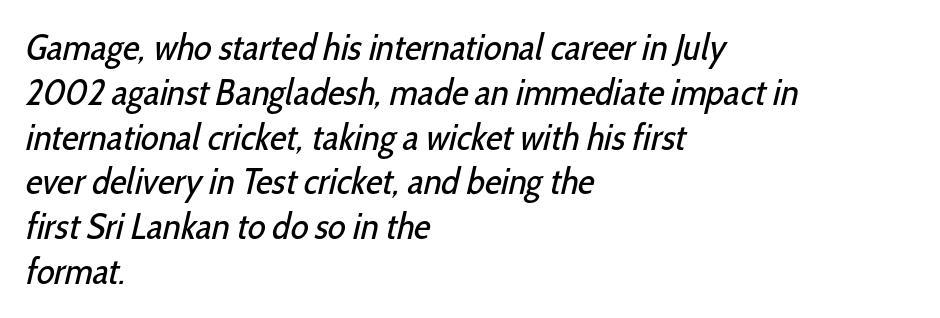
{"serif": "no", "bold": "no", "weight": "regular", "width": "condensed", "stroke_contrast": "low", "x_height": "medium", "monospaced": "no", "underline": "no", "align": "left", "line_spacing_ratio": 1.21, "letter_spacing": "normal", "letter_spacing_em": 0.0, "glyph_px": 37}
